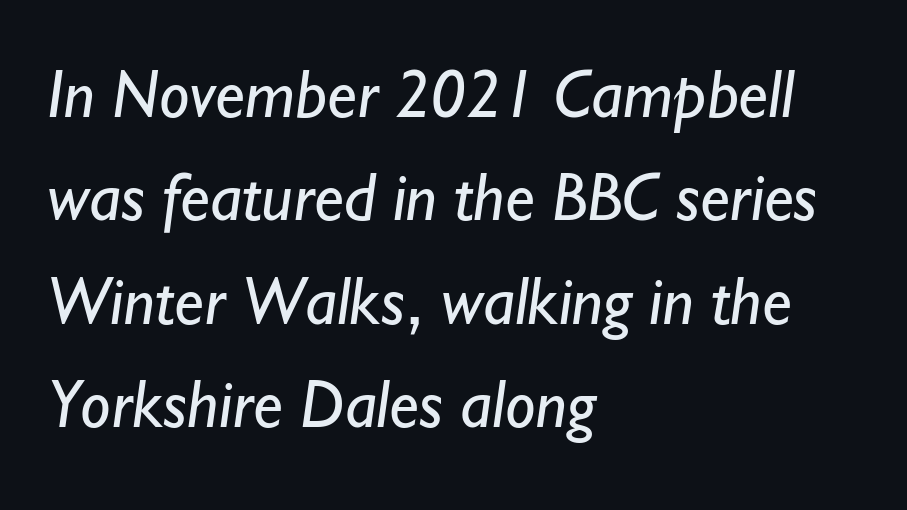
A student would call this left alignment; a typographer would say flush left, rag right. Stems and bowls with no extra thickness — not bold. Quick note: underline off. Here the designer chose a conventional face with non-uniform glyph widths. Does the type have serifs? No, each stem ends abruptly. This sample keeps an unexceptional amount of space between lines.
